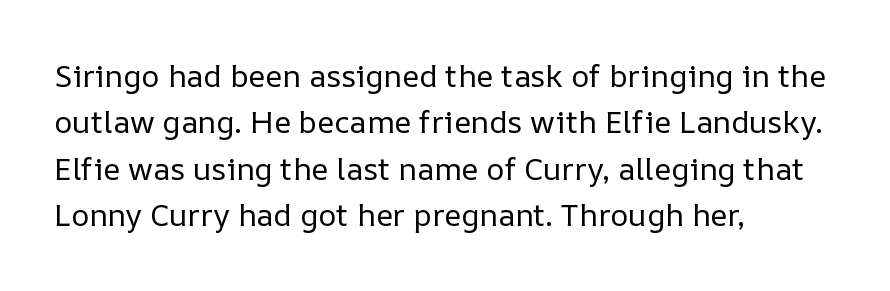
Q: Is the text bold? A: No.
Q: Is the text italic (slanted)? A: No, it is upright.
Q: Is the text underlined? A: No.
Q: How is the paragraph aligned? A: Left-aligned.
Q: Is the spacing between letters normal or unusually wide? A: Normal.
Q: Is the spacing between lines tight, normal or loose? A: Normal.
Q: Width (condensed, normal, or wide)? A: Normal.
Q: Stroke contrast? A: Low.
Q: x-height? A: Medium.
Q: Monospaced? A: No.
